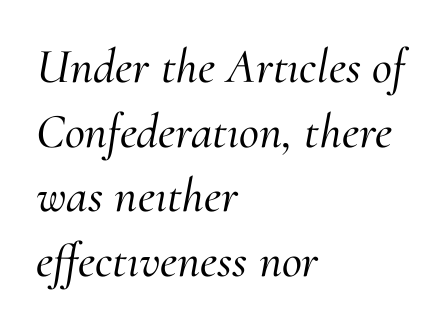
The image shows 49 px serif type, italic (leaning right); set left-aligned, normal line spacing (1.32x), normal letter spacing, not underlined; medium stroke contrast and a small x-height.
